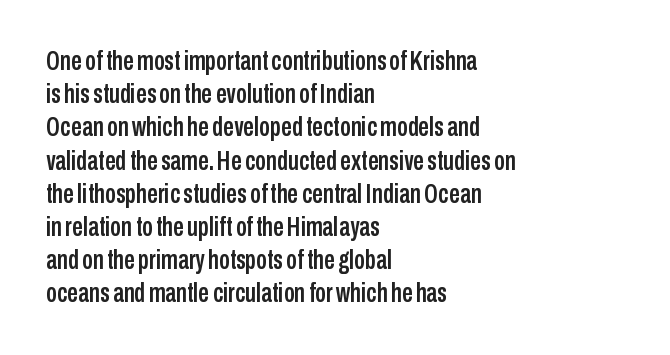
Every row of glyphs begins at an identical x-position on the left. These lines were composed using upright roman letters. Standard letterfit; no display-style spreading of the glyphs. The glyphs are unaccompanied by any horizontal stroke below them.
